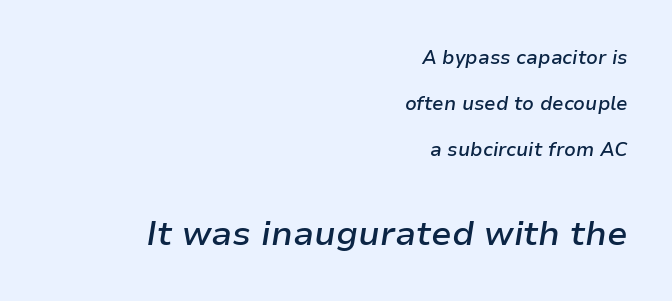
Rule under the text: the space is simply empty. Do the characters align in a grid? No, the font is proportional. Glyph-to-glyph distance matches everyday printed text. These two chunks differ in scale, with the bottom chunk taking the larger measure. If you drew a ruler down the right edge, every line would touch it. One glance says open: line gaps are wider than usual.
